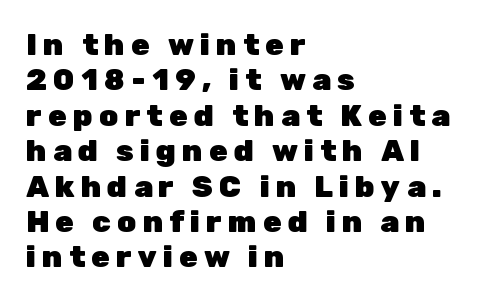
{"serif": "no", "italic": "no", "bold": "yes", "weight": "heavy", "width": "normal", "stroke_contrast": "low", "x_height": "medium", "monospaced": "no", "underline": "no", "align": "left", "line_spacing_ratio": 1.18, "letter_spacing": "wide", "letter_spacing_em": 0.21, "glyph_px": 30}
